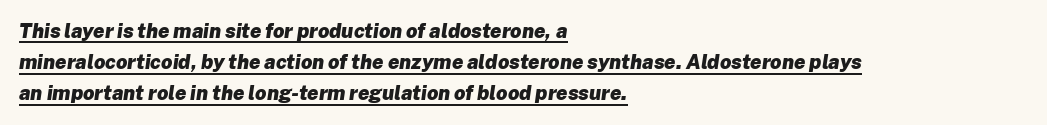
Q: Is the text bold? A: Yes.
Q: Is the text italic (slanted)? A: Yes, it leans right by about 8 degrees.
Q: Is the text underlined? A: Yes.
Q: How is the paragraph aligned? A: Left-aligned.
Q: Is the spacing between letters normal or unusually wide? A: Normal.
Q: Is the spacing between lines tight, normal or loose? A: Normal.
